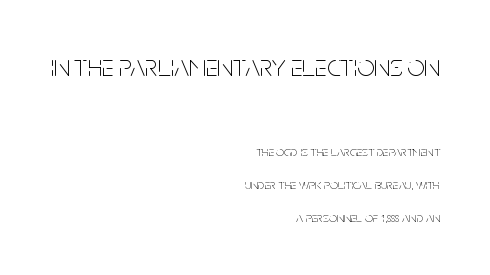
{"serif": "no", "italic": "no", "bold": "no", "weight": "thin", "width": "condensed", "stroke_contrast": "low", "x_height": "large", "monospaced": "no", "underline": "no", "align": "right", "line_spacing": "loose", "line_spacing_ratio": 2.34, "letter_spacing": "normal", "letter_spacing_em": 0.0, "larger_block": "first", "size_ratio": 2.14, "glyph_px": 30}
